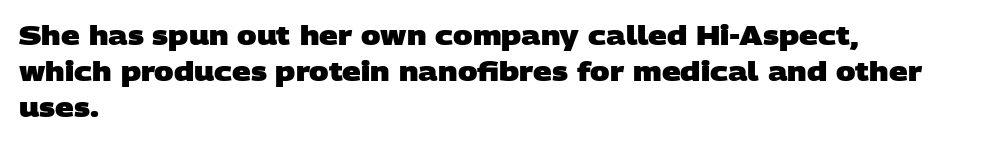
{"bold": "yes", "underline": "no", "align": "left", "line_spacing": "normal", "line_spacing_ratio": 1.38, "letter_spacing": "normal", "letter_spacing_em": 0.0, "glyph_px": 26}
